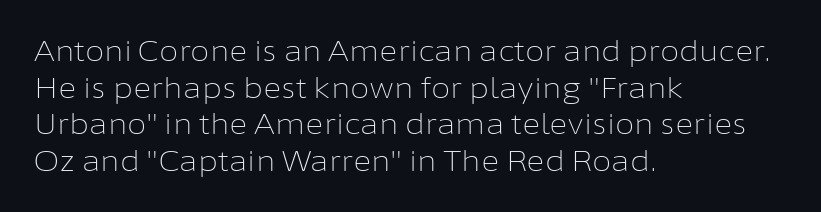
The image shows 28 px light sans-serif type, upright; set left-aligned, normal line spacing (1.31x), normal letter spacing, not underlined; low stroke contrast and a medium x-height.
